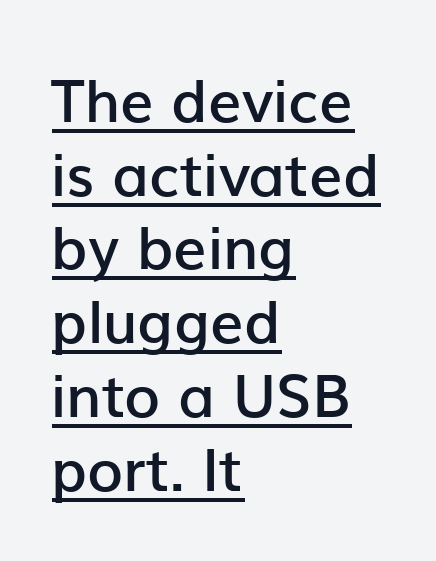
Look at the bottom of the vertical strokes: they stop flat, with no serifs. Proportional: the letters do not fall into vertical columns. This block has exactly the height ordinary leading produces. The letters stand upright; this is a roman face.
